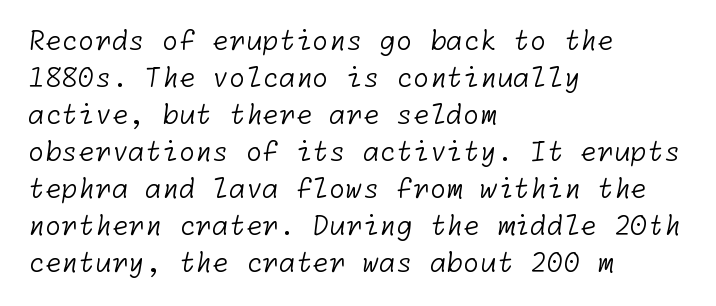
The passage shown is not underscored anywhere. The typesetter chose a ragged-right arrangement here. Letters have the restrained weight of plain body copy at most. Default kerning and tracking; the words read as compact shapes.
